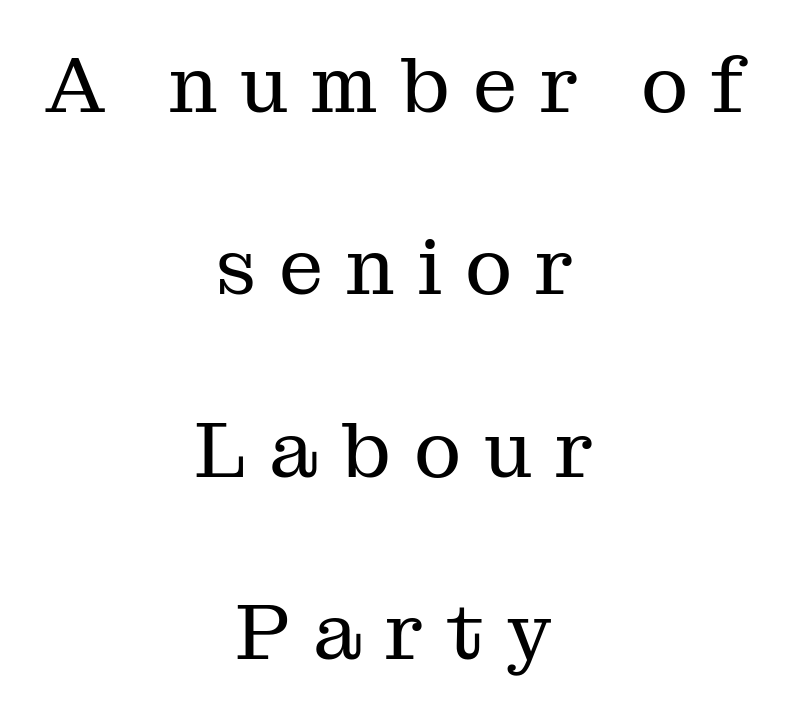
Q: Is the text bold? A: No.
Q: Is the text italic (slanted)? A: No, it is upright.
Q: Is the typeface a serif or a sans-serif typeface? A: Serif.
Q: Is the text underlined? A: No.
Q: How is the paragraph aligned? A: Centered.
Q: Is the spacing between letters normal or unusually wide? A: Unusually wide.
Q: Is the spacing between lines tight, normal or loose? A: Loose.
Q: Width (condensed, normal, or wide)? A: Normal.
Q: Stroke contrast? A: Medium.
Q: x-height? A: Medium.
Q: Monospaced? A: No.
